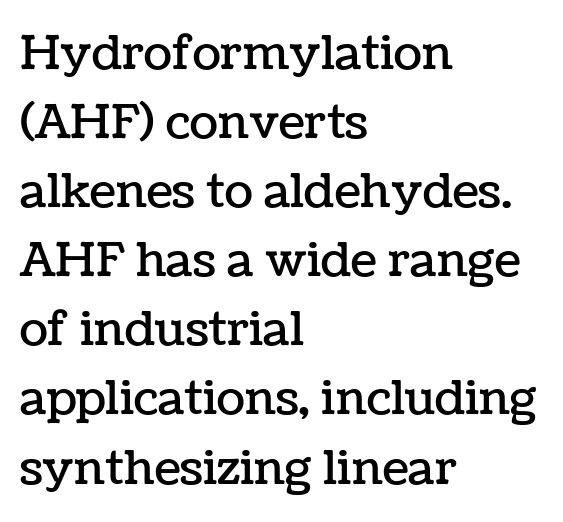
In terms of posture, this sample is upright. The letterforms sit shoulder to shoulder at normal distance. Short and long lines alike share a common starting point at left. Words float on clear page, feet unadorned. Compared with typical paragraphs, the rows here are spaced about the same. You could not count columns in this text — the font is proportionally spaced.
